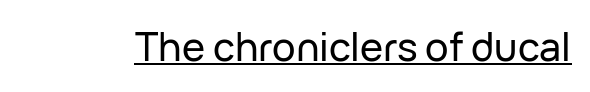
The image shows 39 px sans-serif type, upright; set normal letter spacing, underlined; low stroke contrast and a medium x-height.
